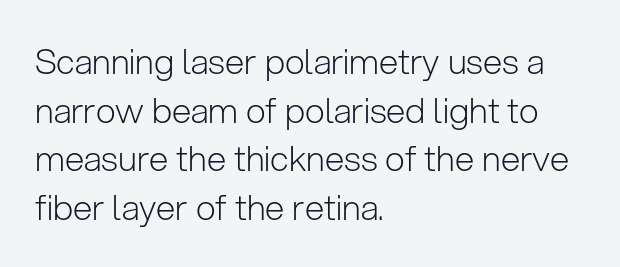
The image shows 35 px light sans-serif type, upright; set left-aligned, normal line spacing (1.39x), normal letter spacing, not underlined; low stroke contrast and a medium x-height.
